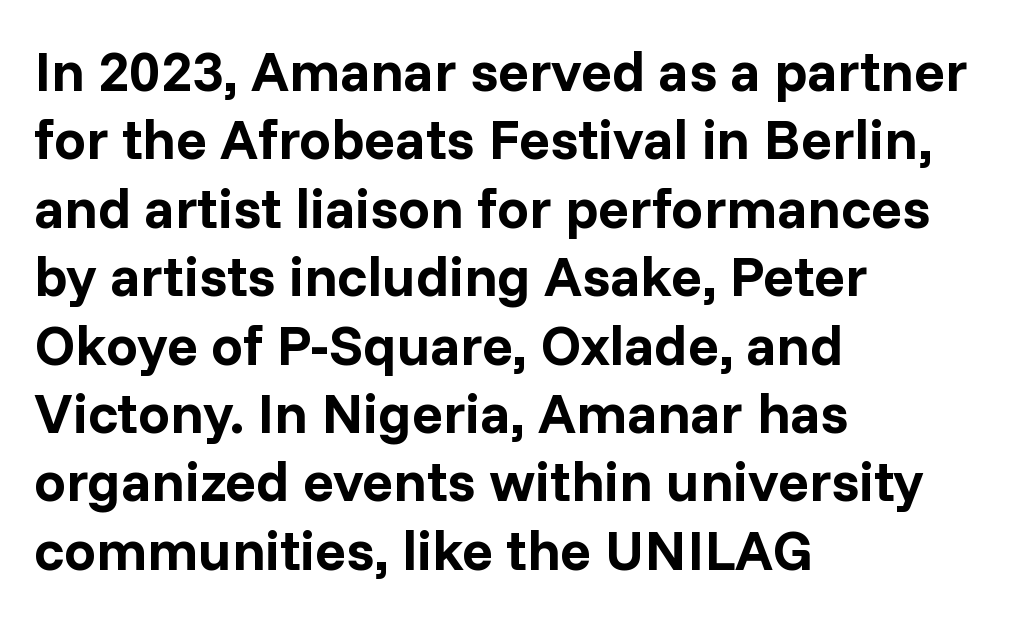
A typesetter would call this proportional, since set widths differ per character. A classic flush-left, rag-right setting is used for this passage. The letters are bold, with thick, heavy strokes. Does the lettering tilt? It doesn't — this is upright. Note: no serifs on the glyphs.
